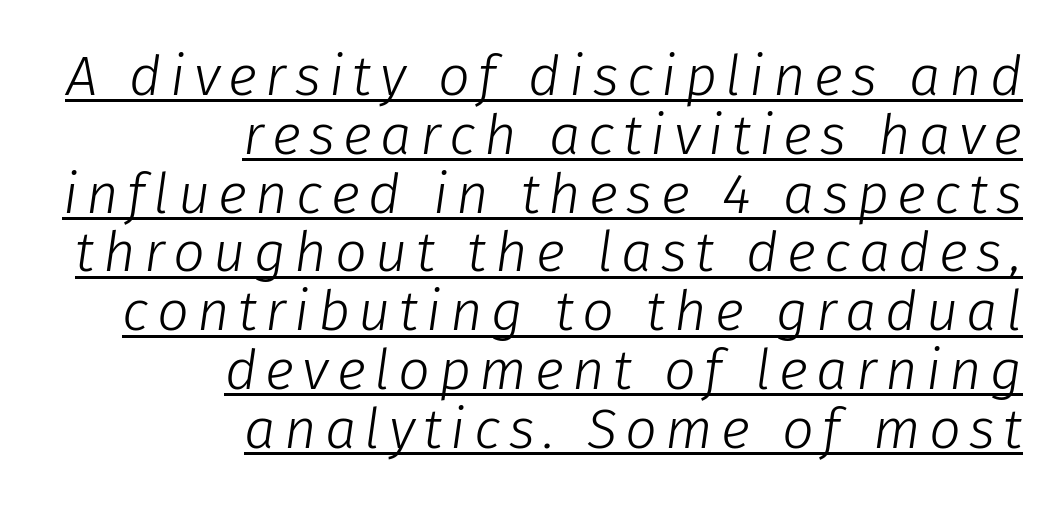
The image shows 56 px light type, italic (leaning right); set right-aligned, tight line spacing (1.05x), underlined; low stroke contrast and a medium x-height.
